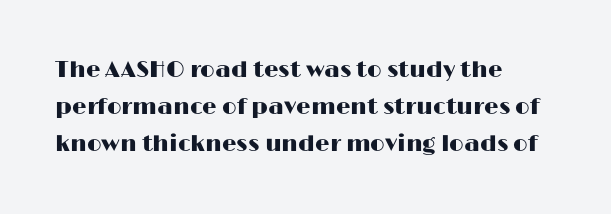
{"italic": "no", "underline": "no", "align": "left", "line_spacing": "normal", "line_spacing_ratio": 1.6, "letter_spacing": "normal", "letter_spacing_em": 0.0, "glyph_px": 23}
